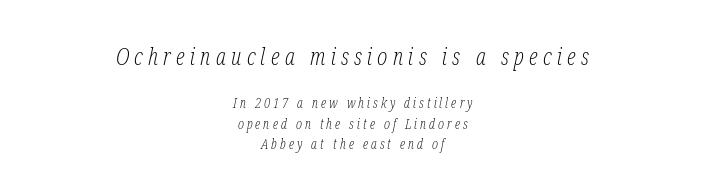
The image shows 24 px text type, italic (leaning right); set centered, normal line spacing (1.46x), unusually wide letter spacing (+0.22 em), not underlined; the first (top) block is 1.71x larger.
